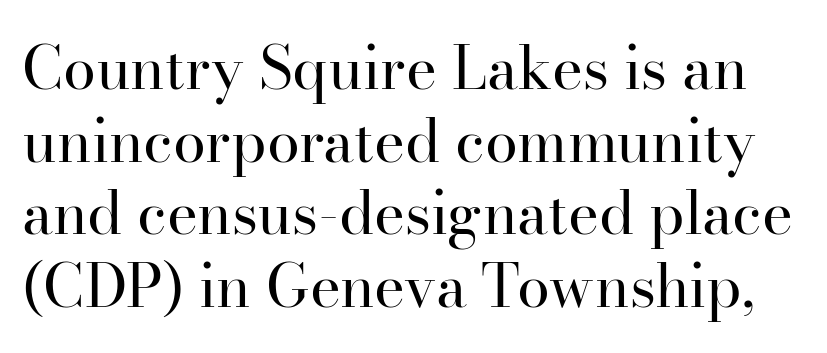
{"serif": "yes", "italic": "no", "bold": "no", "weight": "regular", "width": "normal", "stroke_contrast": "high", "x_height": "small", "monospaced": "no", "underline": "no", "line_spacing_ratio": 1.23, "letter_spacing": "normal", "letter_spacing_em": 0.0, "glyph_px": 59}
